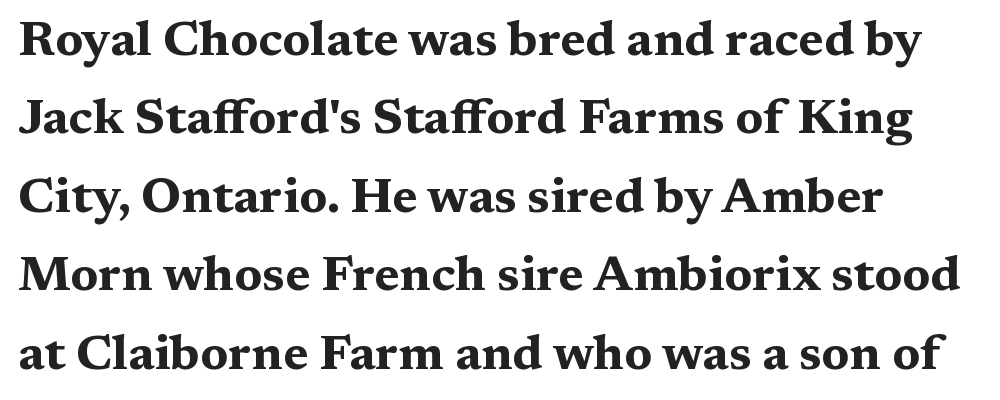
{"serif": "yes", "italic": "no", "bold": "yes", "weight": "bold", "width": "wide", "stroke_contrast": "medium", "x_height": "medium", "monospaced": "no", "underline": "no", "align": "left", "line_spacing": "normal", "line_spacing_ratio": 1.6, "letter_spacing": "normal", "letter_spacing_em": 0.0, "glyph_px": 49}
